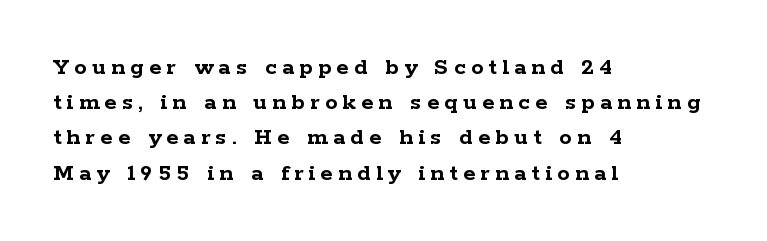
{"italic": "no", "bold": "yes", "underline": "no", "align": "left", "line_spacing": "normal", "line_spacing_ratio": 1.41, "letter_spacing": "wide", "letter_spacing_em": 0.21, "glyph_px": 25}
